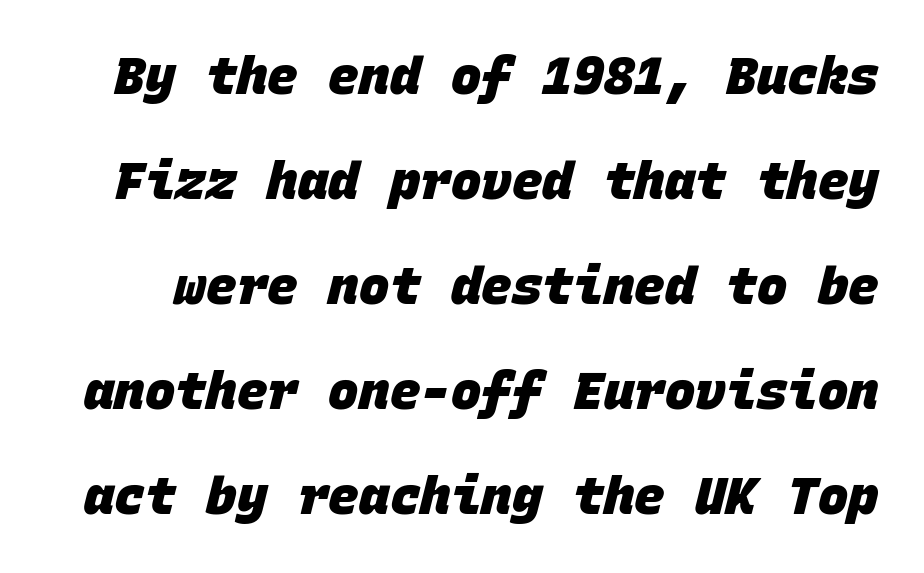
The glyphs in this specimen are sans serif. Interline gaps are noticeably wide in this sample. These lines are rendered in a fixed-pitch font. Observe the ordinary spacing: letters are neighbours, not strangers. The baseline area is clear. This is heavy type, rendered in bold.
